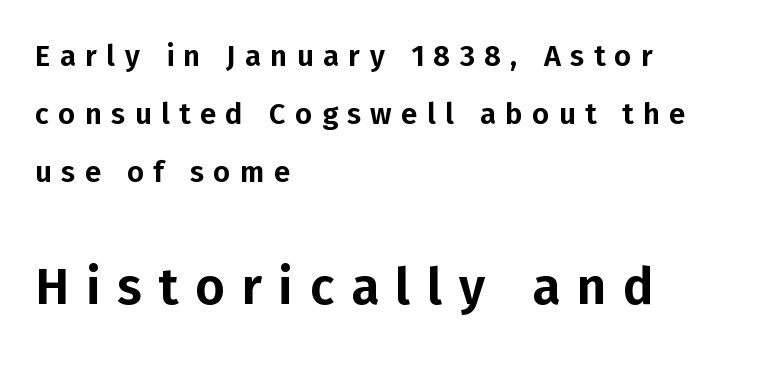
{"serif": "no", "italic": "no", "width": "normal", "stroke_contrast": "low", "x_height": "medium", "monospaced": "no", "underline": "no", "align": "left", "line_spacing": "loose", "line_spacing_ratio": 2.0, "letter_spacing": "wide", "letter_spacing_em": 0.33, "larger_block": "second", "size_ratio": 1.76, "glyph_px": 51}
